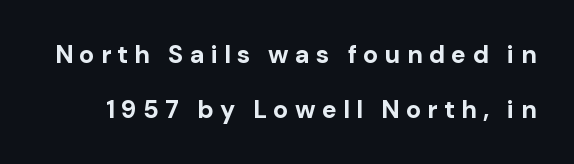
{"italic": "no", "bold": "yes", "underline": "no", "line_spacing": "loose", "line_spacing_ratio": 2.2, "letter_spacing": "wide", "letter_spacing_em": 0.25, "glyph_px": 25}
